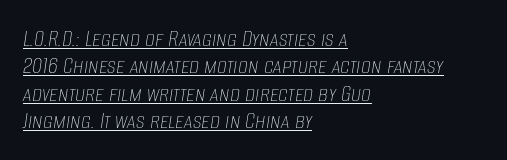
Reading down the column, the eye jumps only a short way to each next line. You can tell it's italic because the verticals aren't actually vertical. There is no visible air inserted between adjacent glyphs. Is the block centered? No — it sits flush against the left margin. Is the type heavy? It reads as light-to-regular instead.
